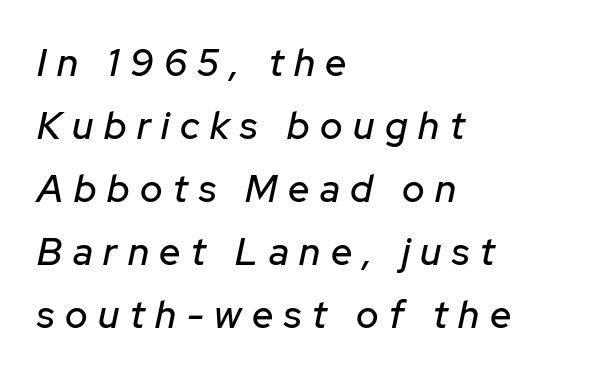
The image shows 38 px text type, italic (leaning right); set left-aligned, normal line spacing (1.66x), unusually wide letter spacing (+0.28 em), not underlined; low stroke contrast and a medium x-height.
